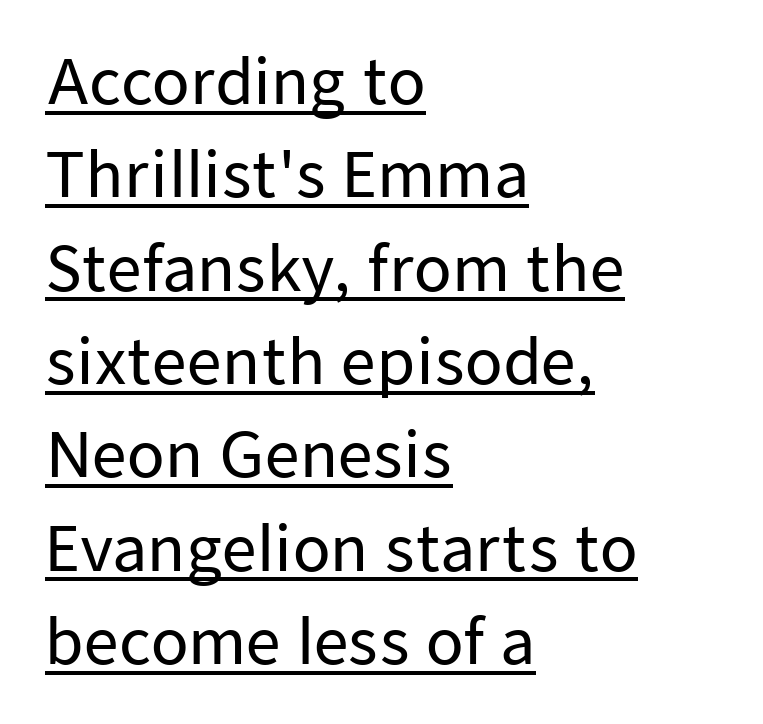
Q: Is the text italic (slanted)? A: No, it is upright.
Q: Is the typeface a serif or a sans-serif typeface? A: Sans-serif.
Q: Is the text underlined? A: Yes.
Q: How is the paragraph aligned? A: Left-aligned.
Q: Is the spacing between letters normal or unusually wide? A: Normal.
Q: Is the spacing between lines tight, normal or loose? A: Normal.
Q: Width (condensed, normal, or wide)? A: Normal.
Q: Stroke contrast? A: Low.
Q: x-height? A: Medium.
Q: Monospaced? A: No.
